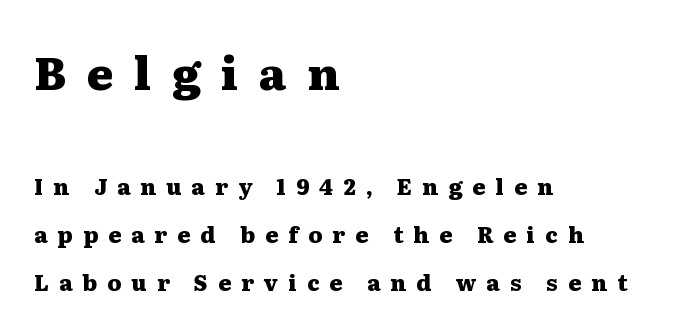
Q: Is the text bold? A: Yes.
Q: Is the text italic (slanted)? A: No, it is upright.
Q: Is the typeface a serif or a sans-serif typeface? A: Serif.
Q: Is the text underlined? A: No.
Q: How is the paragraph aligned? A: Left-aligned.
Q: Is the spacing between letters normal or unusually wide? A: Unusually wide.
Q: Is the spacing between lines tight, normal or loose? A: Loose.
Q: Which block of text is set in a larger size, the first (top) or the second (bottom)? A: The first (top) one.
Q: Width (condensed, normal, or wide)? A: Wide.
Q: Stroke contrast? A: Medium.
Q: x-height? A: Medium.
Q: Monospaced? A: No.
